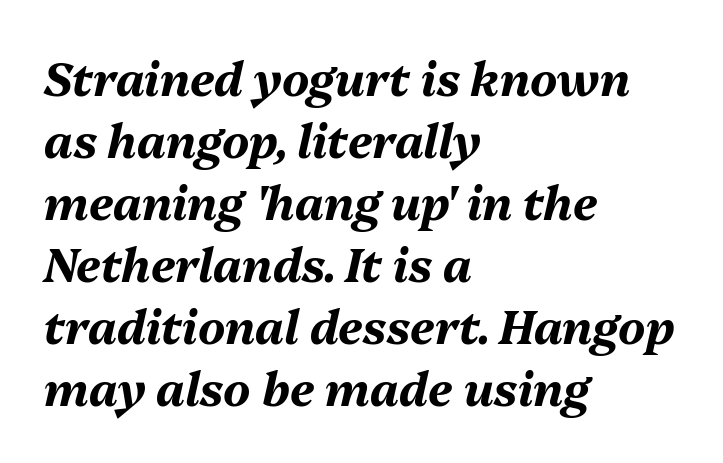
The image shows 46 px bold type, italic (leaning right); set left-aligned, normal line spacing (1.35x), normal letter spacing, not underlined; medium stroke contrast and a medium x-height.
